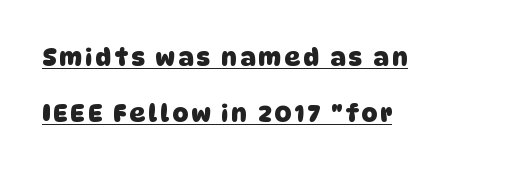
{"bold": "yes", "underline": "yes", "align": "left", "line_spacing": "loose", "line_spacing_ratio": 2.34, "glyph_px": 24}
